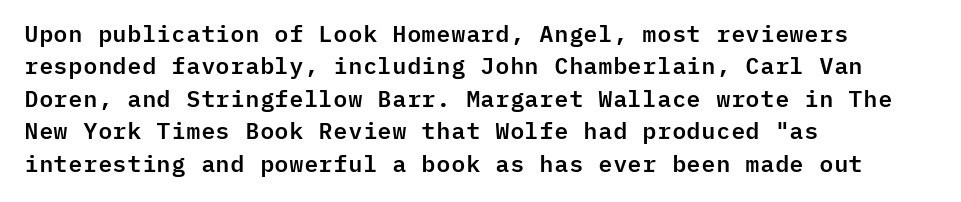
The image shows 23 px text type, upright; set left-aligned, normal line spacing (1.41x), normal letter spacing, not underlined.
